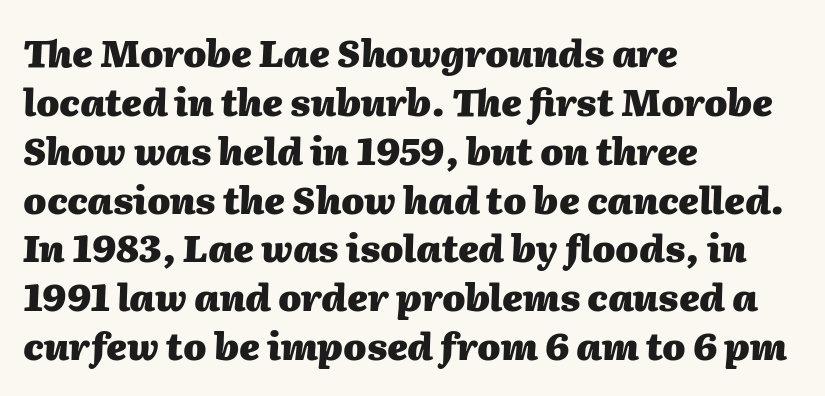
A student would call this left alignment; a typographer would say flush left, rag right. The passage shown stacks its lines at a standard gap. Proportional: the letters do not fall into vertical columns. Characters are canted at an angle relative to the baseline's perpendicular.
